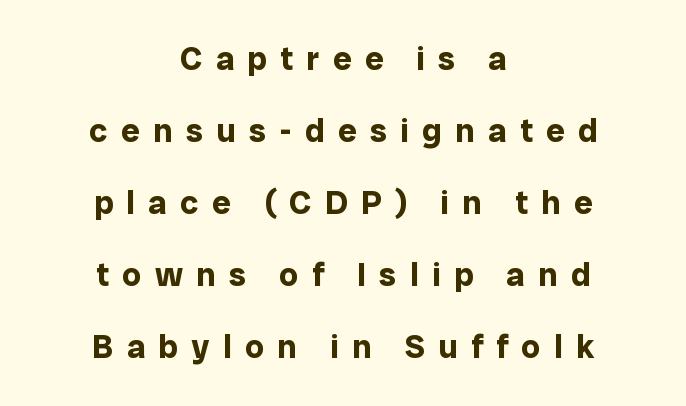
Bold? Absolutely — the strokes are thick and heavy. Nope, no serifs anywhere on these letters. The typesetter chose a symmetrical, centered arrangement here. Decoration check: the copy has no underline. These lines were composed using upright roman letters. The leading is generous, giving the passage an open texture.
